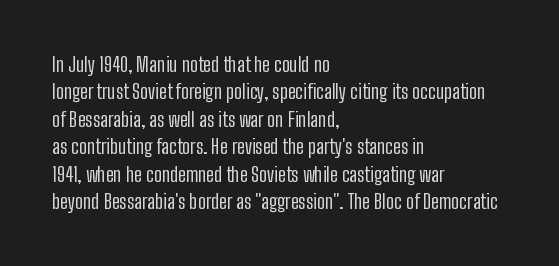
Q: Is the text bold? A: No.
Q: Is the text italic (slanted)? A: No, it is upright.
Q: Is the text underlined? A: No.
Q: How is the paragraph aligned? A: Left-aligned.
Q: Is the spacing between letters normal or unusually wide? A: Normal.
Q: Is the spacing between lines tight, normal or loose? A: Normal.
